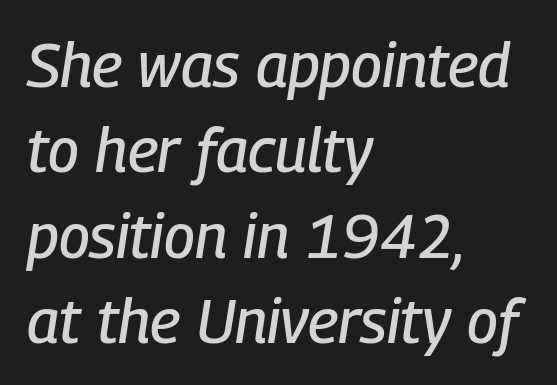
The image shows 61 px condensed type, italic (leaning right); set left-aligned, normal line spacing (1.4x), normal letter spacing, not underlined; low stroke contrast and a medium x-height.
